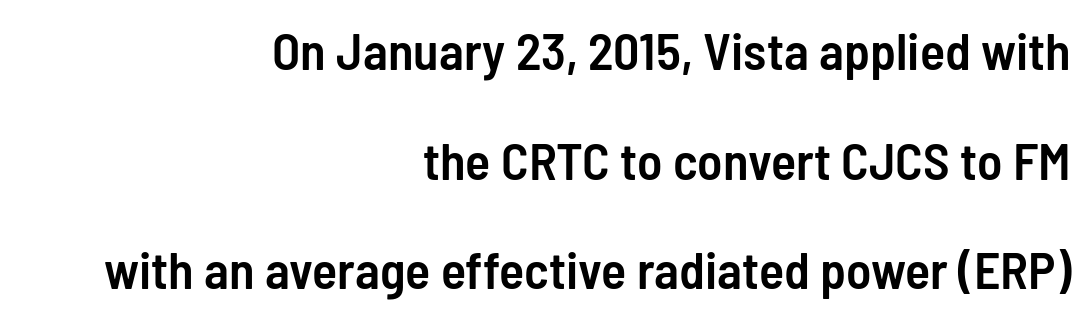
The glyphs are unaccompanied by any horizontal stroke below them. Each line ends at the same right margin while the left side varies. Style check: upright. How would I describe the line gaps? Wide and relaxed.
